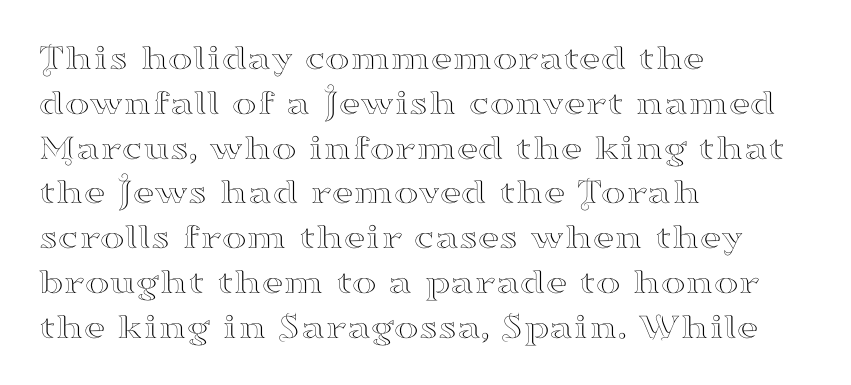
Unlike italic type, these characters show no tilt at all. This rendering employs a face with finishing strokes, i.e., a serif. The zone under the glyphs is completely vacant. The face used here is proportionally spaced, like ordinary book or web type.
